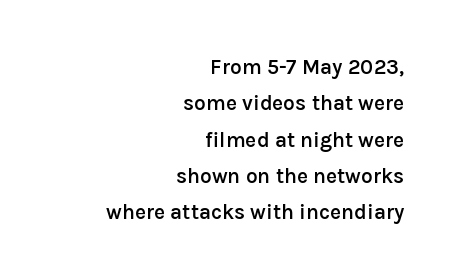
Observe the ordinary spacing: letters are neighbours, not strangers. Caption: multi-line text, flush right, ragged left. Underline: absent. Italic? Not at all — the glyphs are vertical.
